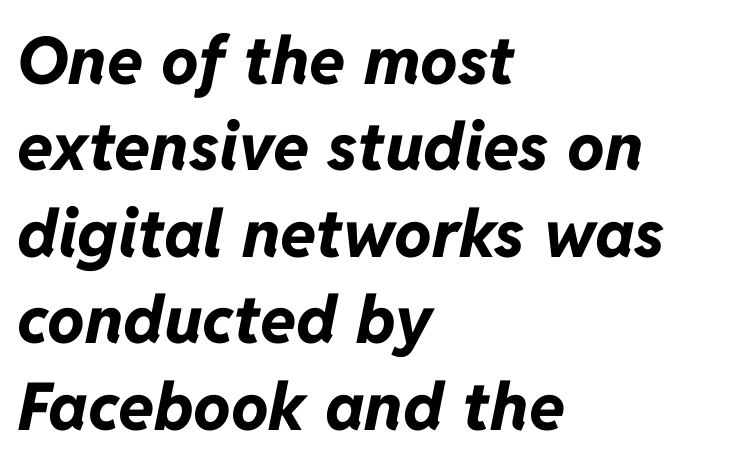
Q: Is the text bold? A: Yes.
Q: Is the text italic (slanted)? A: Yes, it leans right by about 11 degrees.
Q: Is the text underlined? A: No.
Q: How is the paragraph aligned? A: Left-aligned.
Q: Is the spacing between letters normal or unusually wide? A: Normal.
Q: Is the spacing between lines tight, normal or loose? A: Normal.
Q: Width (condensed, normal, or wide)? A: Normal.
Q: Stroke contrast? A: Low.
Q: x-height? A: Medium.
Q: Monospaced? A: No.
